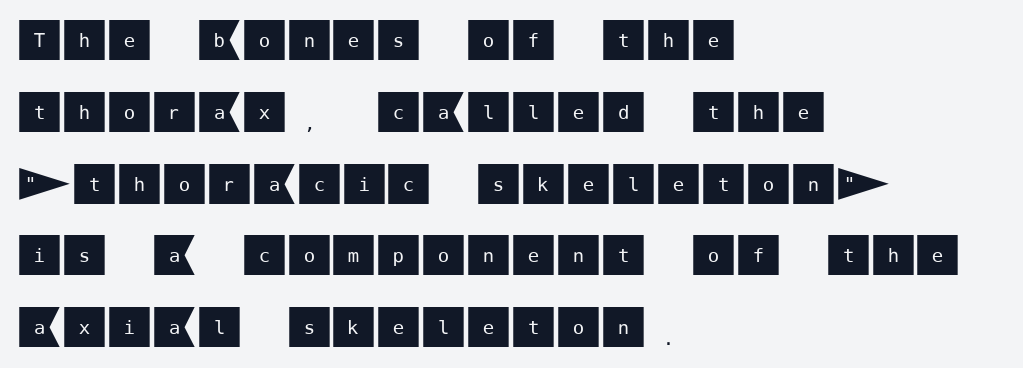
The horizontal fit of the characters is conventional and even. The gap between lines stays unmarked. What kind of face is this? One without serifs — a sans. A typesetter would call this leading conventional body-copy spacing. These lines are set flush left with a ragged right edge.
